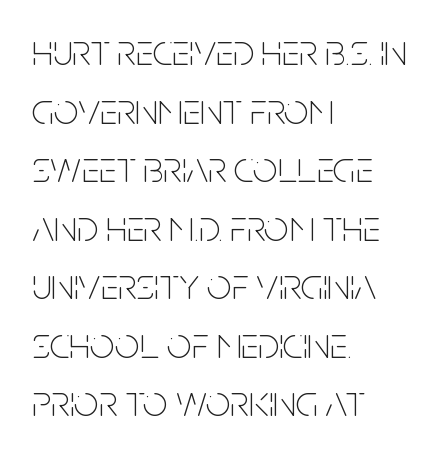
Q: Is the text bold? A: No.
Q: Is the text italic (slanted)? A: No, it is upright.
Q: Is the typeface a serif or a sans-serif typeface? A: Sans-serif.
Q: Is the text underlined? A: No.
Q: How is the paragraph aligned? A: Left-aligned.
Q: Is the spacing between letters normal or unusually wide? A: Normal.
Q: Is the spacing between lines tight, normal or loose? A: Normal.
Q: Width (condensed, normal, or wide)? A: Condensed.
Q: Stroke contrast? A: Low.
Q: x-height? A: Large.
Q: Monospaced? A: No.
